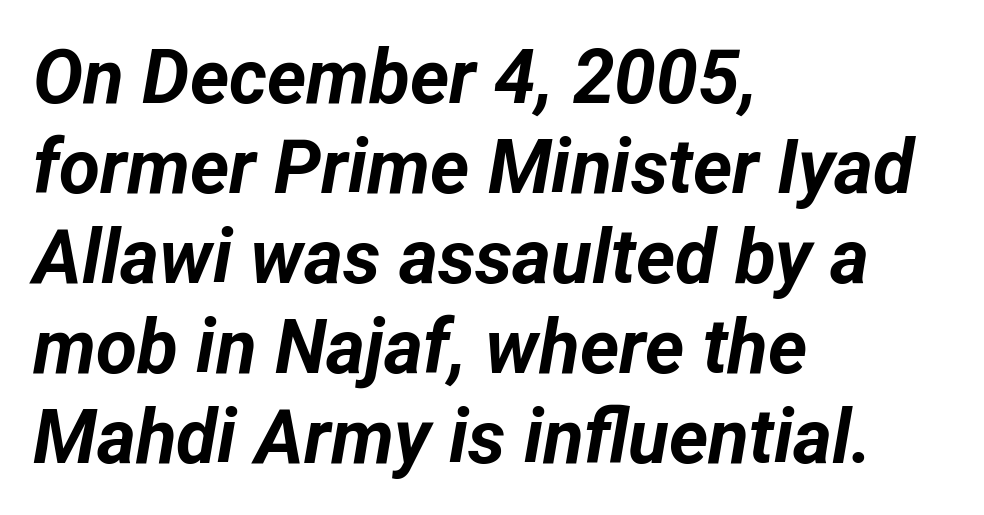
This rendering leaves character spacing at its baseline value. Characters are canted at an angle relative to the baseline's perpendicular. Varying glyph widths throughout — classic text-font behaviour. A clean baseline with only descenders dipping below it. Does the weight exceed regular? Yes, all the way to bold. This rendering uses left alignment, leaving the right contour irregular.
